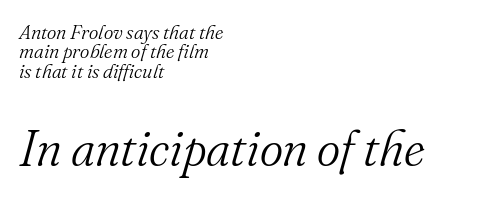
{"serif": "yes", "italic": "yes", "lean": "right", "slant_degrees": 16, "bold": "no", "weight": "light", "width": "normal", "stroke_contrast": "medium", "x_height": "small", "monospaced": "no", "underline": "no", "align": "left", "line_spacing": "tight", "line_spacing_ratio": 0.97, "letter_spacing": "normal", "letter_spacing_em": 0.0, "larger_block": "second", "size_ratio": 2.5, "glyph_px": 50}
